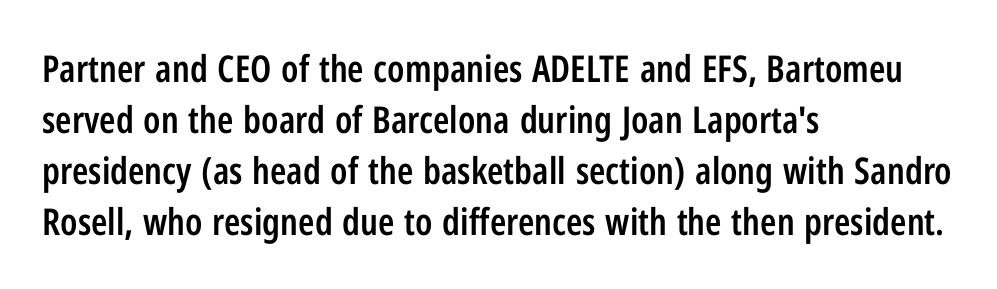
This rendering leaves character spacing at its baseline value. Quick note: not italic, upright. A semibold gives these letters moderate extra thickness, short of bold. Varying glyph widths throughout — classic text-font behaviour. Where is the straight margin? On the left.
